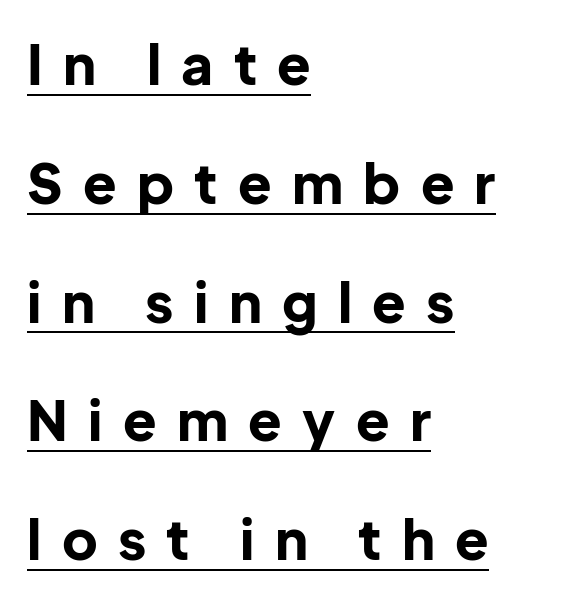
Where is the straight margin? On the left. Heavy-handed strokes throughout: this text is bold. Regarding leading, the lines here are spaced well apart. Are there feet on the stems? There aren't — it's a sans. Proportional: the letters do not fall into vertical columns.
